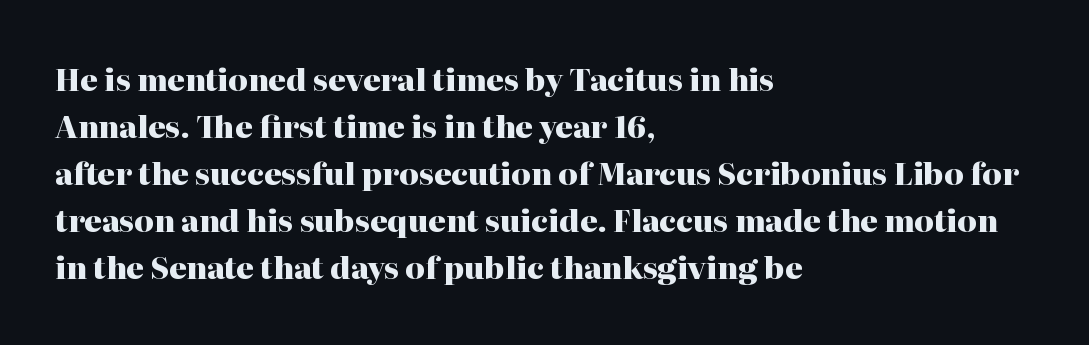
The letters are bold, with thick, heavy strokes. A typesetter would call this proportional, since set widths differ per character. The gap between lines stays unmarked. Ordinary non-slanted type is in use. Normally led — the rows are evenly, conventionally spaced. This rendering leaves character spacing at its baseline value.
